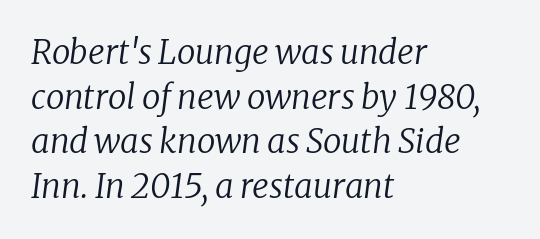
Is the letter spacing exaggerated? No — it looks like the ordinary default. The lines are quadded left. Check under the words: just untouched page. The face used here has a pronounced slope to its letters.
